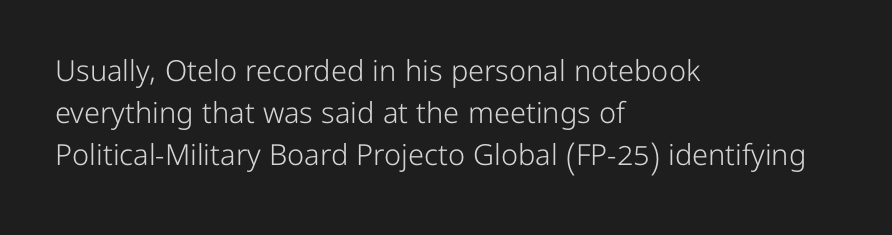
The characters are drawn with everyday or finer stroke widths. Proportional: the letters do not fall into vertical columns. The font family rendered here belongs to the sans-serif group. Quick note: interline space is typical. The setting favours the left margin, as ordinary paragraphs usually do. The lettering stays uniformly vertical, giving the passage a roman look.
